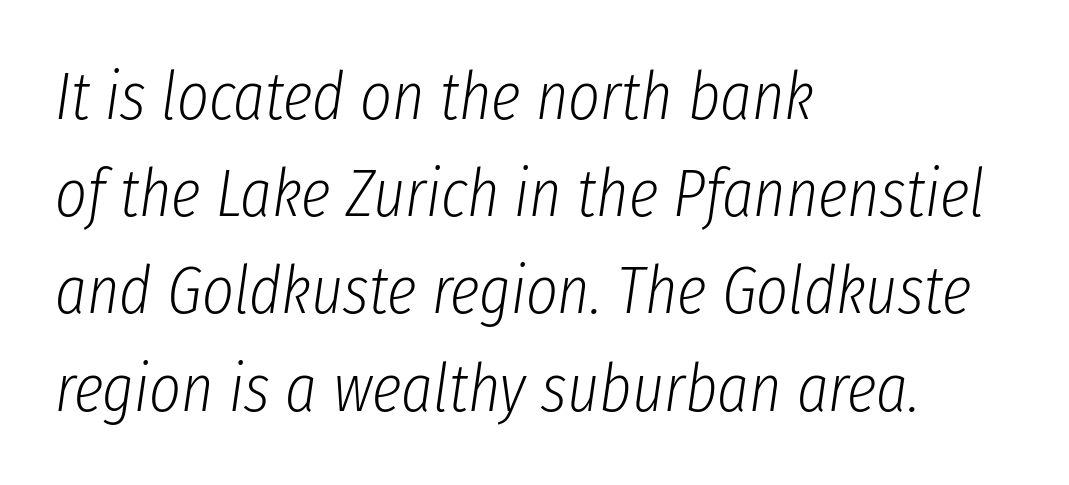
Q: Is the text bold? A: No.
Q: Is the text italic (slanted)? A: Yes, it leans right by about 8 degrees.
Q: Is the text underlined? A: No.
Q: How is the paragraph aligned? A: Left-aligned.
Q: Is the spacing between letters normal or unusually wide? A: Normal.
Q: Is the spacing between lines tight, normal or loose? A: Normal.
Q: Width (condensed, normal, or wide)? A: Condensed.
Q: Stroke contrast? A: Low.
Q: x-height? A: Medium.
Q: Monospaced? A: No.
